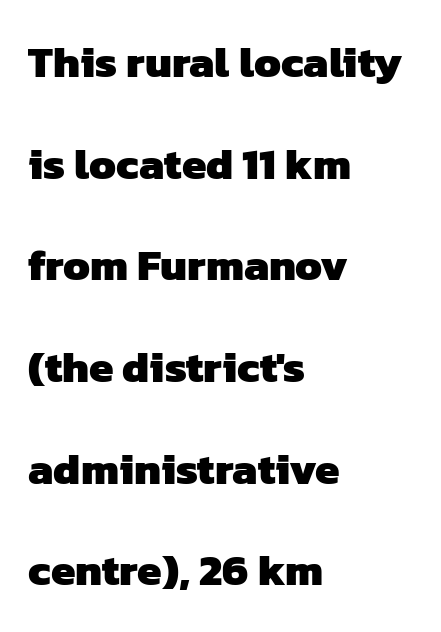
Unmarked baselines from the first word to the last. A great deal of white space separates one row of letters from the next. Honestly, the letter spacing is just normal — you wouldn't notice it. Nothing sits at the stroke ends, so this counts as sans-serif. Left-aligned paragraph, ragged on the right.
